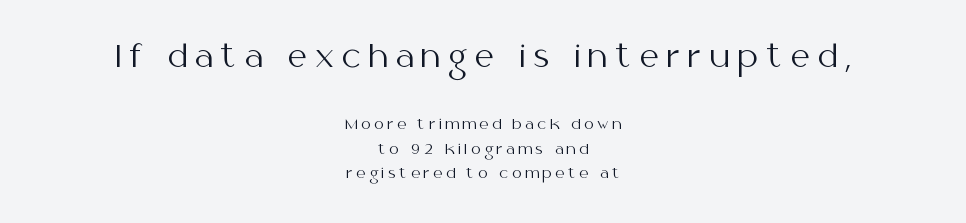
Q: Is the text bold? A: No.
Q: Is the text italic (slanted)? A: No, it is upright.
Q: Is the typeface a serif or a sans-serif typeface? A: Sans-serif.
Q: Is the text underlined? A: No.
Q: How is the paragraph aligned? A: Centered.
Q: Is the spacing between letters normal or unusually wide? A: Unusually wide.
Q: Which block of text is set in a larger size, the first (top) or the second (bottom)? A: The first (top) one.
Q: Width (condensed, normal, or wide)? A: Normal.
Q: Stroke contrast? A: Medium.
Q: x-height? A: Medium.
Q: Monospaced? A: No.
